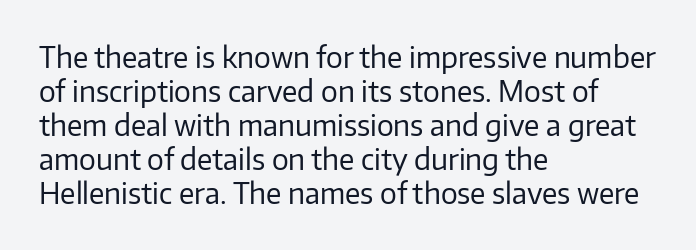
{"serif": "no", "italic": "no", "bold": "no", "weight": "regular", "width": "normal", "stroke_contrast": "low", "x_height": "medium", "monospaced": "no", "underline": "no", "align": "left", "line_spacing_ratio": 1.21, "letter_spacing": "normal", "letter_spacing_em": 0.0, "glyph_px": 28}
